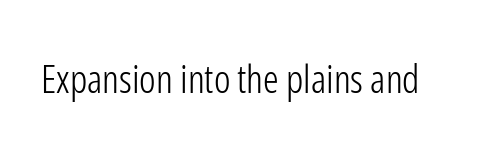
The image shows 39 px light, condensed sans-serif type, upright; set normal letter spacing, not underlined; low stroke contrast and a medium x-height.
